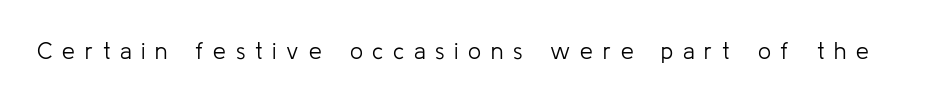
No word sits above an underline. No letter is thick-stroked: the sample isn't bold. The rendering inserts visible extra space after every character. A typesetter would mark this as roman, not italic.
